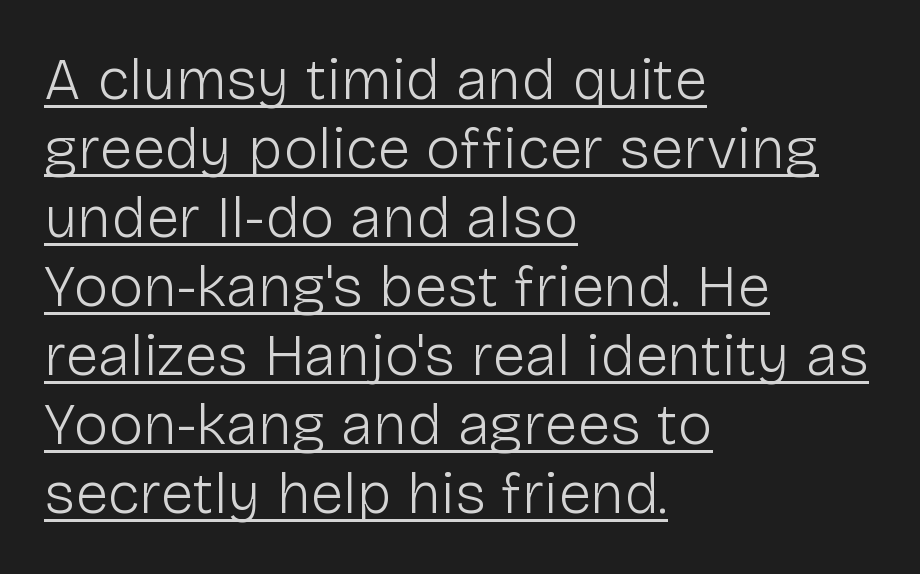
Typeset ragged right — the left edge is the straight one. Standard letterfit; no display-style spreading of the glyphs. This sample carries an underscore along the baseline area. A typesetter would call this proportional, since set widths differ per character. The text was rendered using a sans face with plain stroke endings. Ink coverage per letter is moderate at most.
